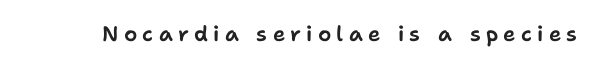
Ordinary non-slanted type is in use. Anything drawn beneath the words? Only blank space. Spacing between characters has been opened up far beyond the box default.
